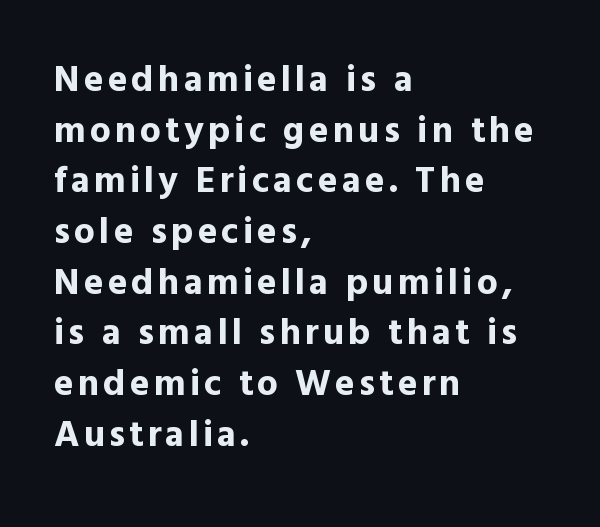
{"serif": "no", "italic": "no", "bold": "yes", "weight": "bold", "width": "normal", "x_height": "medium", "monospaced": "no", "underline": "no", "align": "left", "line_spacing": "normal", "line_spacing_ratio": 1.37, "glyph_px": 37}
